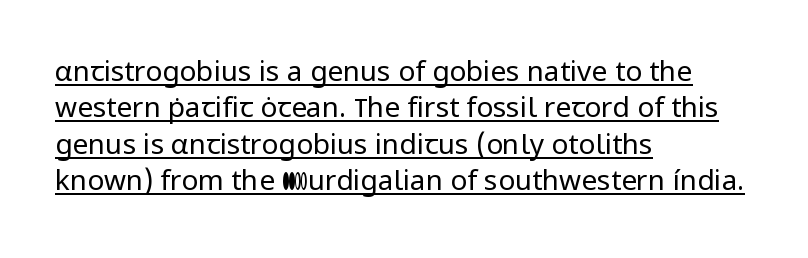
The image shows 28 px regular-weight sans-serif type, upright; set left-aligned, normal line spacing (1.3x), normal letter spacing, underlined; low stroke contrast and a medium x-height.
